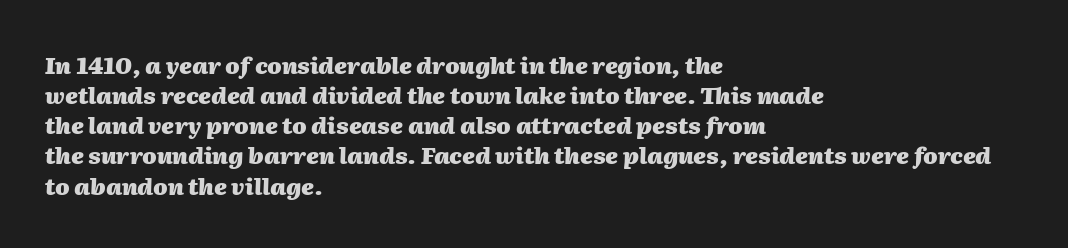
{"italic": "yes", "lean": "right", "slant_degrees": 2, "bold": "yes", "underline": "no", "align": "left", "line_spacing": "normal", "line_spacing_ratio": 1.31, "letter_spacing": "normal", "letter_spacing_em": 0.0, "glyph_px": 23}
